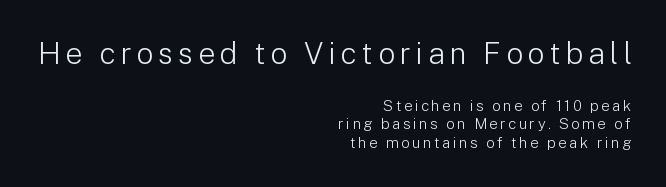
You get the large type first, then a drop to smaller type. This rendering employs a face without finishing strokes, i.e., a sans-serif. The paragraph has a hard right edge and a soft left edge. Descenders hang freely into open space. Characters remain perfectly vertical along every line.
